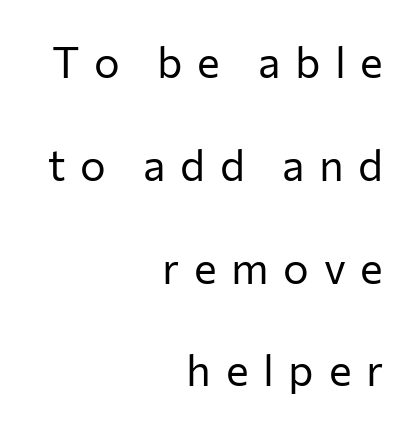
{"serif": "no", "italic": "no", "bold": "no", "weight": "regular", "width": "normal", "stroke_contrast": "low", "x_height": "medium", "monospaced": "no", "underline": "no", "align": "right", "line_spacing": "loose", "line_spacing_ratio": 2.39, "letter_spacing": "wide", "letter_spacing_em": 0.34, "glyph_px": 43}
